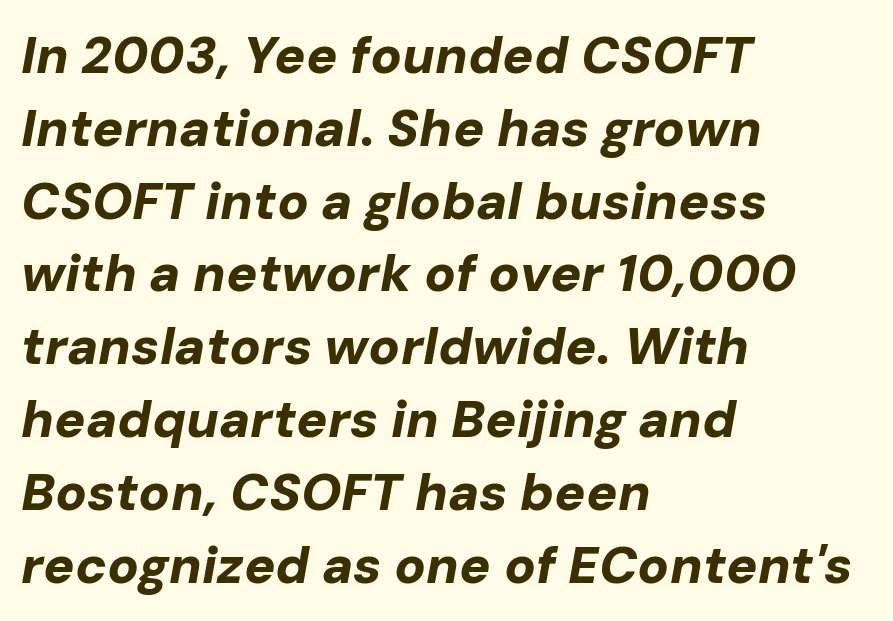
Q: Is the text bold? A: Yes.
Q: Is the text italic (slanted)? A: Yes, it leans right by about 10 degrees.
Q: Is the text underlined? A: No.
Q: How is the paragraph aligned? A: Left-aligned.
Q: Is the spacing between letters normal or unusually wide? A: Normal.
Q: Is the spacing between lines tight, normal or loose? A: Normal.
Q: Width (condensed, normal, or wide)? A: Normal.
Q: Stroke contrast? A: Low.
Q: x-height? A: Medium.
Q: Monospaced? A: No.
